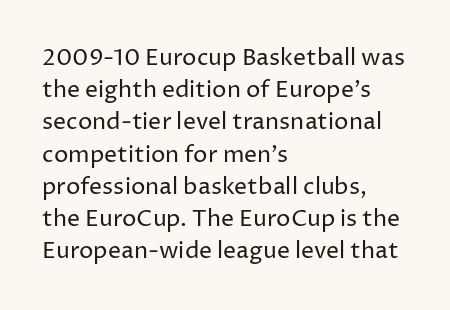
Regarding leading, the lines here are spaced in the standard way. The setting favours the left margin, as ordinary paragraphs usually do. The typeface has the unassuming heft of standard copy or less. The tracking reads as untouched default to a designer's eye. Type without underlining. Vertical strokes here are truly vertical.
